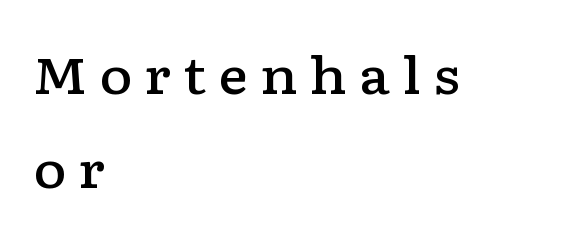
The image shows 51 px semibold, wide serif type, upright; set left-aligned, line spacing 1.85x, unusually wide letter spacing (+0.23 em), not underlined; low stroke contrast and a medium x-height.
